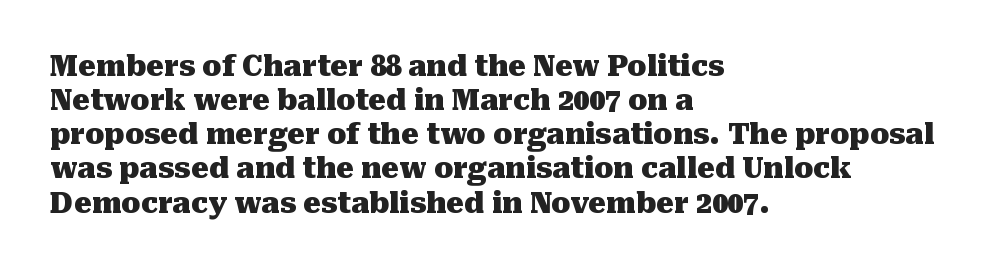
The image shows 28 px heavy serif type, upright; set left-aligned, line spacing 1.22x, normal letter spacing, not underlined; medium stroke contrast and a medium x-height.
